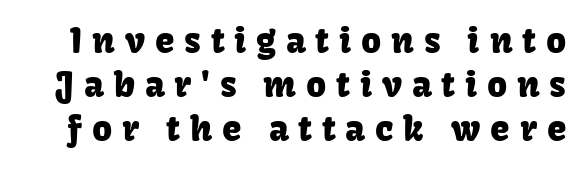
Unlike italic type, these characters show no tilt at all. Each letter keeps its own natural width here, so spacing adapts to shape. This rendering features lettering with no underline. Each new line begins a customary step beneath the previous one.
